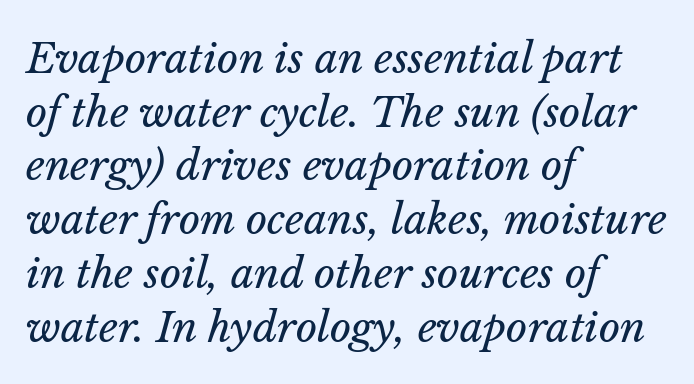
Q: Is the text bold? A: No.
Q: Is the text italic (slanted)? A: Yes, it leans right by about 14 degrees.
Q: Is the text underlined? A: No.
Q: How is the paragraph aligned? A: Left-aligned.
Q: Is the spacing between letters normal or unusually wide? A: Normal.
Q: Is the spacing between lines tight, normal or loose? A: Normal.
Q: Width (condensed, normal, or wide)? A: Normal.
Q: Stroke contrast? A: Low.
Q: x-height? A: Medium.
Q: Monospaced? A: No.
